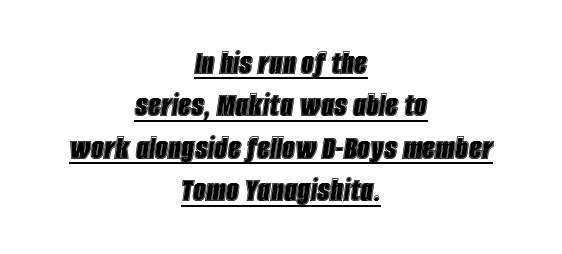
The image shows 36 px condensed type, italic (leaning right); set centered, line spacing 1.18x, normal letter spacing, underlined; a large x-height.
